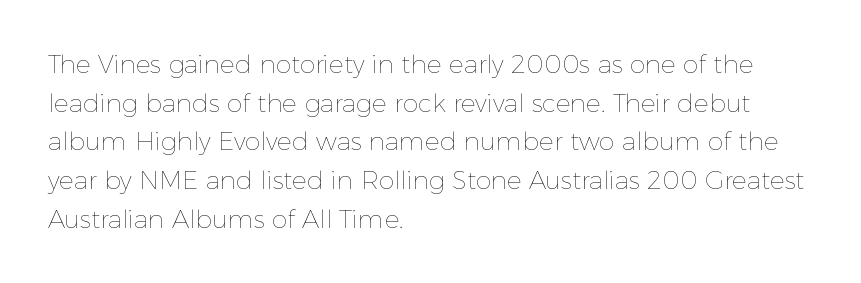
{"italic": "no", "bold": "no", "underline": "no", "align": "left", "line_spacing": "normal", "line_spacing_ratio": 1.55, "letter_spacing": "normal", "letter_spacing_em": 0.0, "glyph_px": 25}
